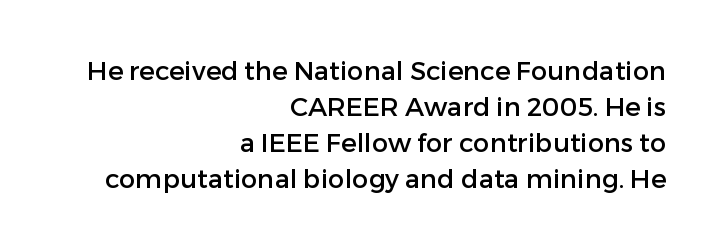
Q: Is the text italic (slanted)? A: No, it is upright.
Q: Is the text underlined? A: No.
Q: How is the paragraph aligned? A: Right-aligned.
Q: Is the spacing between letters normal or unusually wide? A: Normal.
Q: Is the spacing between lines tight, normal or loose? A: Normal.
